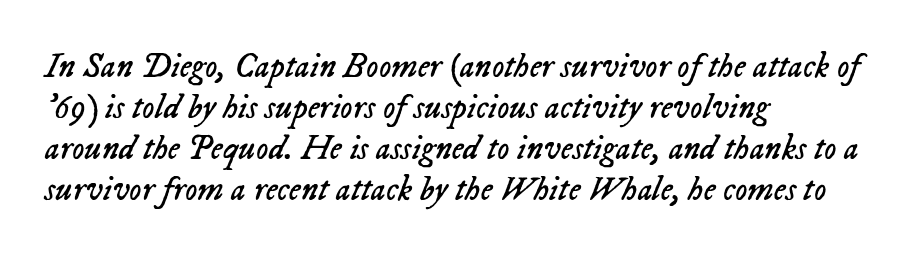
{"italic": "yes", "lean": "right", "slant_degrees": 23, "bold": "no", "weight": "regular", "width": "normal", "stroke_contrast": "low", "x_height": "medium", "monospaced": "no", "underline": "no", "align": "left", "line_spacing_ratio": 1.21, "letter_spacing": "normal", "letter_spacing_em": 0.0, "glyph_px": 34}
